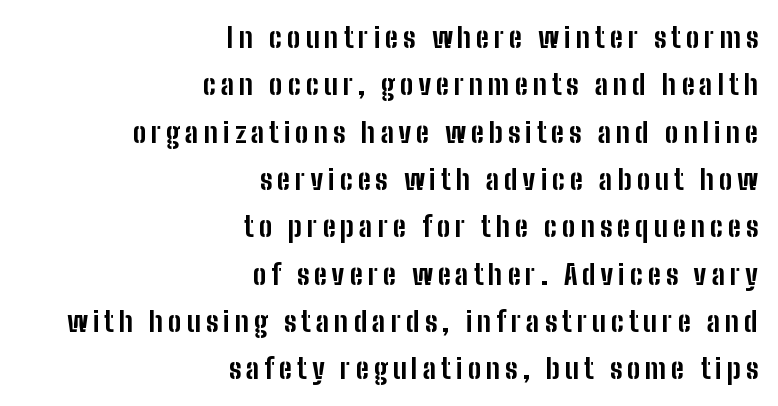
{"serif": "no", "italic": "no", "bold": "yes", "weight": "bold", "width": "condensed", "stroke_contrast": "low", "x_height": "medium", "monospaced": "no", "underline": "no", "align": "right", "line_spacing": "normal", "line_spacing_ratio": 1.69, "glyph_px": 28}
